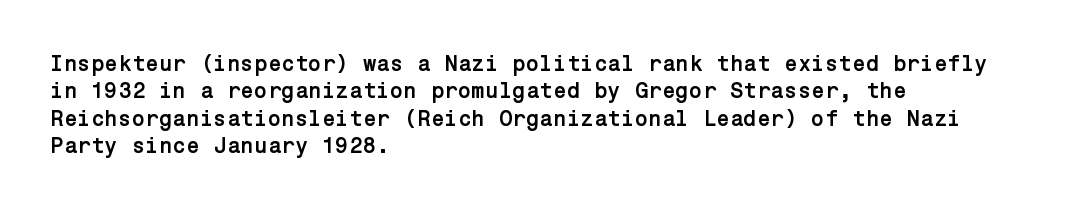
Q: Is the text bold? A: Yes.
Q: Is the text italic (slanted)? A: No, it is upright.
Q: Is the text underlined? A: No.
Q: How is the paragraph aligned? A: Left-aligned.
Q: Is the spacing between letters normal or unusually wide? A: Normal.
